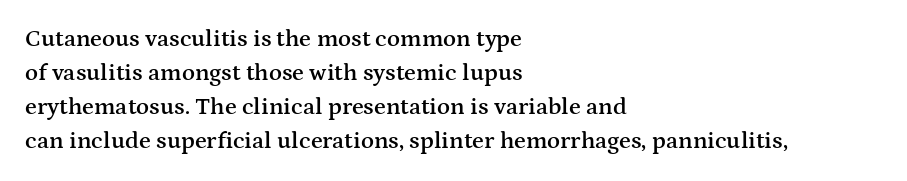
Q: Is the text bold? A: Semi-bold.
Q: Is the text italic (slanted)? A: No, it is upright.
Q: Is the text underlined? A: No.
Q: How is the paragraph aligned? A: Left-aligned.
Q: Is the spacing between letters normal or unusually wide? A: Normal.
Q: Is the spacing between lines tight, normal or loose? A: Normal.
